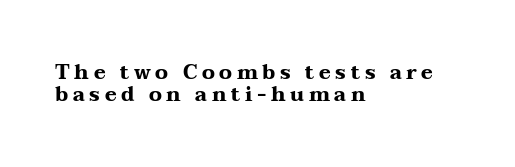
{"italic": "no", "bold": "yes", "underline": "no", "align": "left", "line_spacing": "tight", "line_spacing_ratio": 1.08, "letter_spacing": "wide", "letter_spacing_em": 0.23, "glyph_px": 20}
